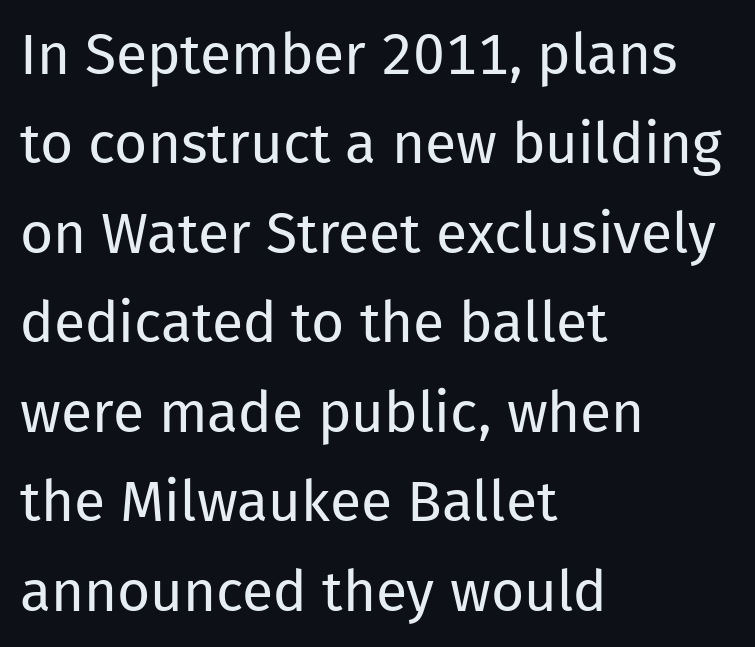
This rendering features lettering with no underline. The weight tops out at a normal text grade. A typesetter would call this proportional, since set widths differ per character. Left-aligned paragraph, ragged on the right. Serif or sans? Sans — the stroke terminals are bare. Normally led — the rows are evenly, conventionally spaced.
